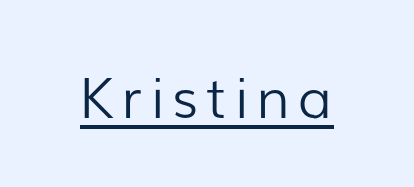
Q: Is the text bold? A: No.
Q: Is the text italic (slanted)? A: No, it is upright.
Q: Is the typeface a serif or a sans-serif typeface? A: Sans-serif.
Q: Is the text underlined? A: Yes.
Q: Width (condensed, normal, or wide)? A: Normal.
Q: Stroke contrast? A: Low.
Q: x-height? A: Medium.
Q: Monospaced? A: No.
